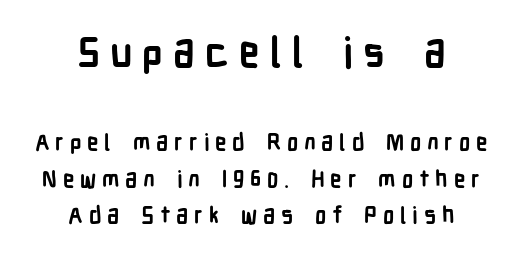
Q: Is the text bold? A: Yes.
Q: Is the text italic (slanted)? A: No, it is upright.
Q: Is the typeface a serif or a sans-serif typeface? A: Sans-serif.
Q: Is the text underlined? A: No.
Q: How is the paragraph aligned? A: Centered.
Q: Is the spacing between letters normal or unusually wide? A: Unusually wide.
Q: Is the spacing between lines tight, normal or loose? A: Normal.
Q: Which block of text is set in a larger size, the first (top) or the second (bottom)? A: The first (top) one.
Q: Width (condensed, normal, or wide)? A: Condensed.
Q: Stroke contrast? A: Low.
Q: x-height? A: Medium.
Q: Monospaced? A: No.
